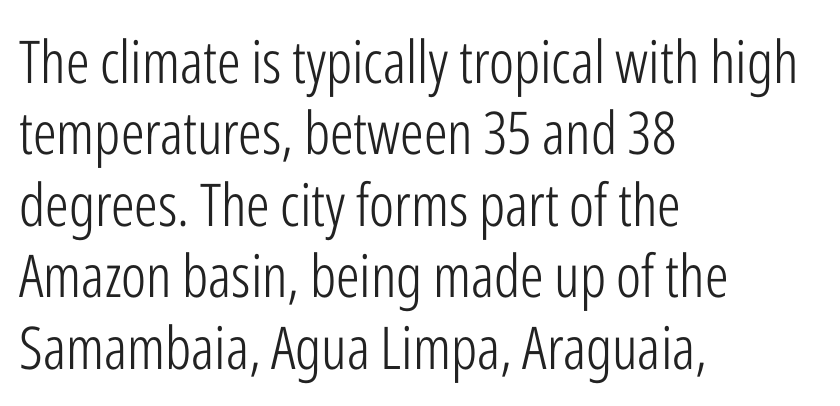
Each stroke keeps to a modest, everyday thickness or less. Descenders hang freely into open space. The type sits square on the baseline with zero lean. The text was rendered using a sans face with plain stroke endings. The rendering uses natural spacing where letterforms have individual widths.
